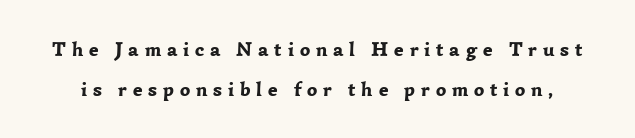
{"italic": "no", "bold": "yes", "underline": "no", "line_spacing": "loose", "line_spacing_ratio": 1.99, "letter_spacing": "wide", "letter_spacing_em": 0.29, "glyph_px": 20}
